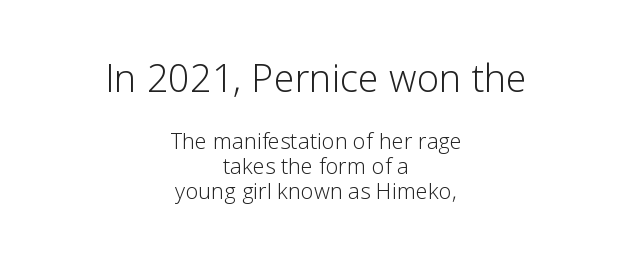
Typeset on center — no edge is straight. The first block has been scaled up relative to the second. Quick note: interline space is minimal. The letters sit at their default tracking, neither squeezed nor spread. A typesetter would mark this as roman, not italic.
